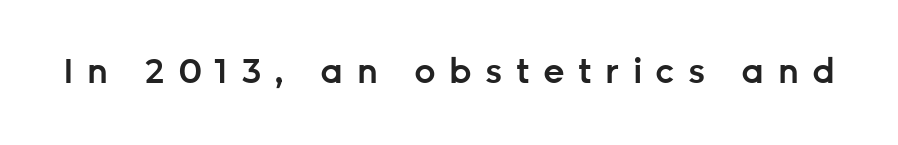
The image shows 34 px semibold sans-serif type, upright; set unusually wide letter spacing (+0.39 em), not underlined; low stroke contrast and a medium x-height.
